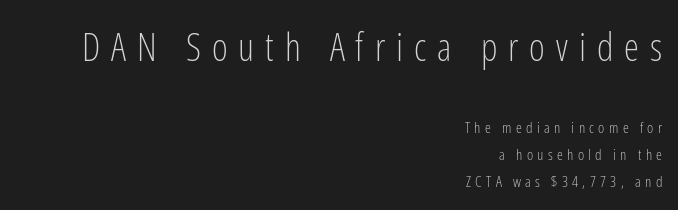
Q: Is the text bold? A: No.
Q: Is the text italic (slanted)? A: No, it is upright.
Q: Is the typeface a serif or a sans-serif typeface? A: Sans-serif.
Q: Is the text underlined? A: No.
Q: How is the paragraph aligned? A: Right-aligned.
Q: Is the spacing between letters normal or unusually wide? A: Unusually wide.
Q: Which block of text is set in a larger size, the first (top) or the second (bottom)? A: The first (top) one.
Q: Width (condensed, normal, or wide)? A: Condensed.
Q: Stroke contrast? A: Low.
Q: x-height? A: Medium.
Q: Monospaced? A: No.
